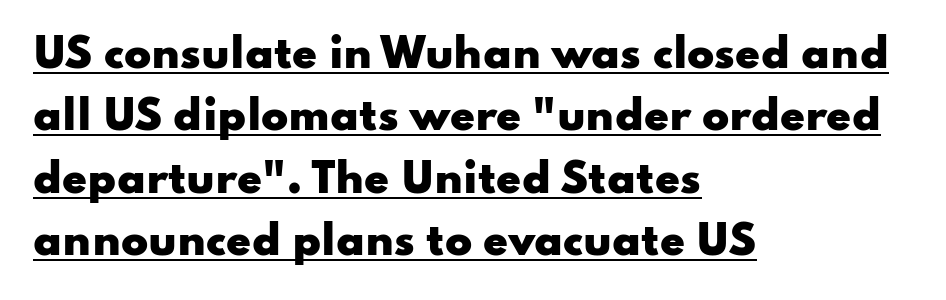
Q: Is the text bold? A: Yes.
Q: Is the text italic (slanted)? A: No, it is upright.
Q: Is the typeface a serif or a sans-serif typeface? A: Sans-serif.
Q: Is the text underlined? A: Yes.
Q: How is the paragraph aligned? A: Left-aligned.
Q: Is the spacing between letters normal or unusually wide? A: Normal.
Q: Is the spacing between lines tight, normal or loose? A: Normal.
Q: Width (condensed, normal, or wide)? A: Wide.
Q: Stroke contrast? A: Low.
Q: x-height? A: Small.
Q: Monospaced? A: No.
